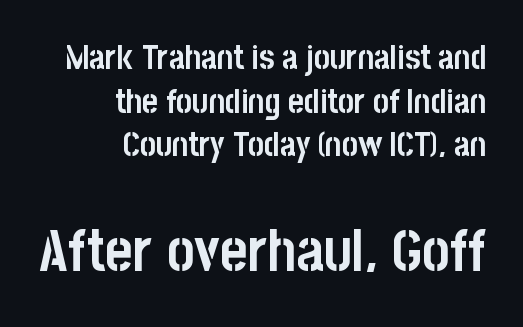
This sample uses a sans-serif face. Alignment: flush right. Each new line begins a customary step beneath the previous one. Its strokes are broad and dark, the hallmark of bold type. Caption: upper text group reduced, lower text group enlarged. Characters remain perfectly vertical along every line.
